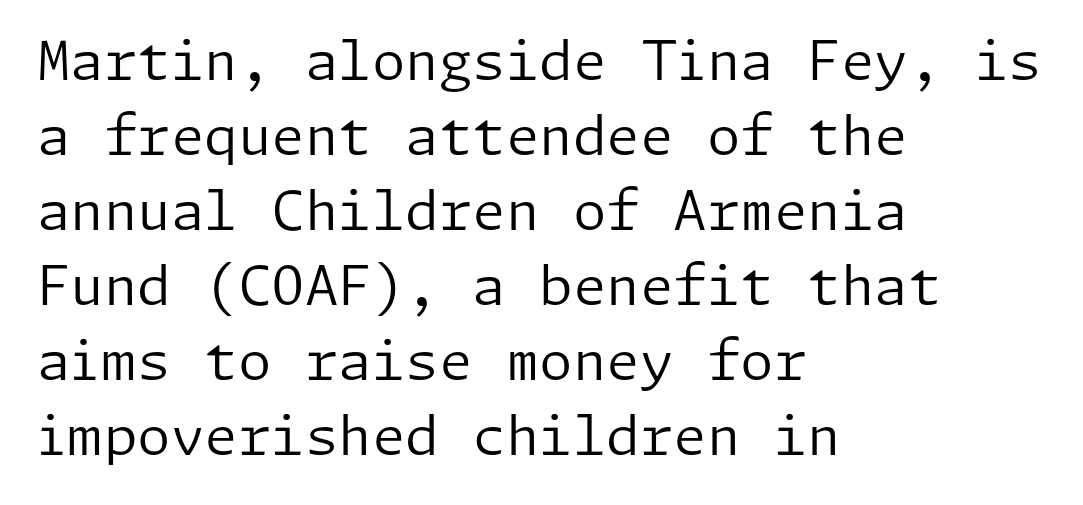
Q: Is the text bold? A: No.
Q: Is the text italic (slanted)? A: No, it is upright.
Q: Is the typeface a serif or a sans-serif typeface? A: Sans-serif.
Q: Is the text underlined? A: No.
Q: How is the paragraph aligned? A: Left-aligned.
Q: Is the spacing between letters normal or unusually wide? A: Normal.
Q: Is the spacing between lines tight, normal or loose? A: Normal.
Q: Width (condensed, normal, or wide)? A: Normal.
Q: Stroke contrast? A: Low.
Q: x-height? A: Medium.
